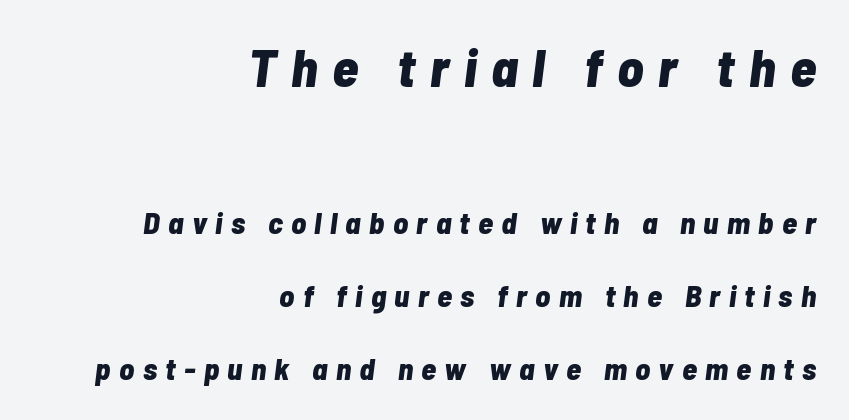
The image shows 54 px bold, condensed type, italic (leaning right); set right-aligned, loose line spacing (2.35x), unusually wide letter spacing (+0.27 em), not underlined; the first (top) block is 1.74x larger; low stroke contrast and a medium x-height.
